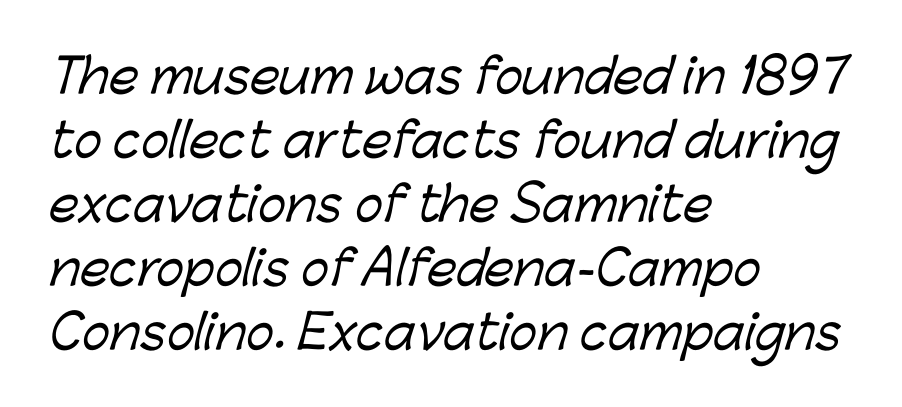
The passage shown is typed in a proportional face where columns would drift. Are there feet on the stems? There aren't — it's a sans. Spacing between characters is what you'd get straight out of the box. The passage shown is not underscored anywhere. The rendering anchors every line to the left-hand side.
